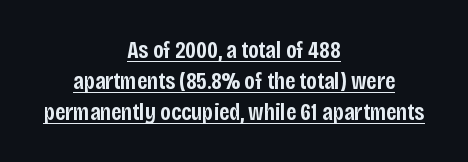
{"italic": "no", "bold": "semi", "underline": "yes", "align": "center", "line_spacing": "normal", "line_spacing_ratio": 1.29, "letter_spacing": "normal", "letter_spacing_em": 0.0, "glyph_px": 24}
